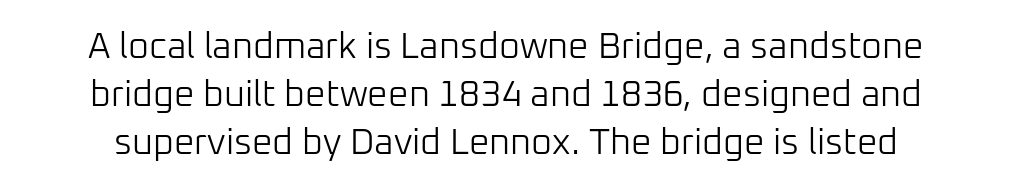
{"serif": "no", "italic": "no", "bold": "no", "weight": "light", "width": "normal", "stroke_contrast": "low", "x_height": "medium", "monospaced": "no", "underline": "no", "line_spacing": "normal", "line_spacing_ratio": 1.34, "letter_spacing": "normal", "letter_spacing_em": 0.0, "glyph_px": 36}
